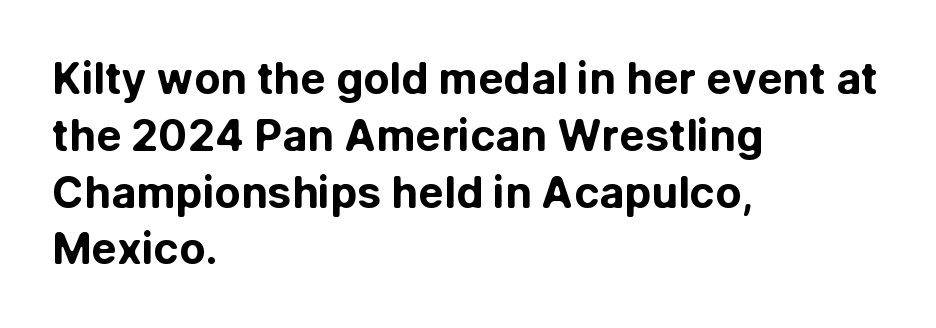
{"serif": "no", "italic": "no", "bold": "yes", "weight": "bold", "width": "normal", "stroke_contrast": "low", "x_height": "medium", "monospaced": "no", "underline": "no", "align": "left", "line_spacing": "normal", "line_spacing_ratio": 1.32, "letter_spacing": "normal", "letter_spacing_em": 0.0, "glyph_px": 43}
